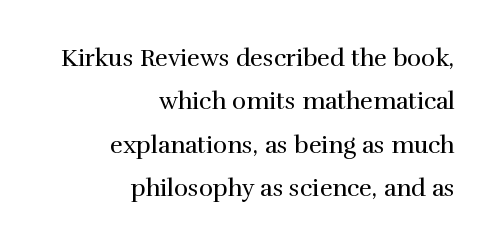
Q: Is the text bold? A: No.
Q: Is the text italic (slanted)? A: No, it is upright.
Q: Is the text underlined? A: No.
Q: How is the paragraph aligned? A: Right-aligned.
Q: Is the spacing between letters normal or unusually wide? A: Normal.
